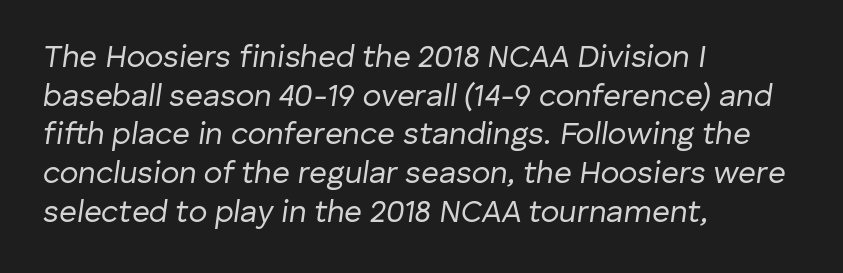
The image shows 31 px regular-weight type, italic (leaning right); set left-aligned, normal line spacing (1.25x), normal letter spacing, not underlined; low stroke contrast and a medium x-height.
